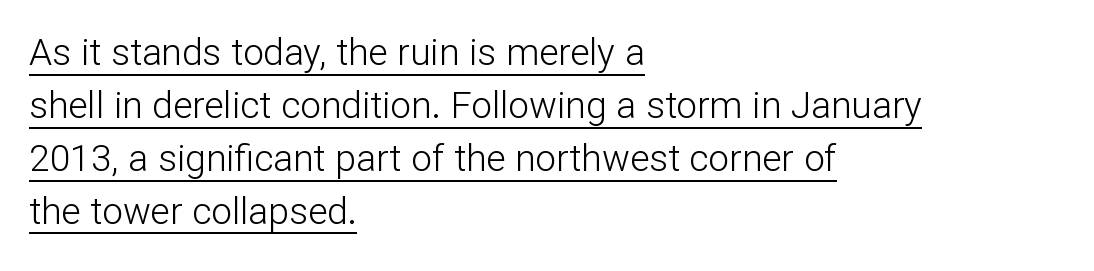
The image shows 37 px light sans-serif type, upright; set left-aligned, normal line spacing (1.43x), normal letter spacing, underlined; low stroke contrast and a medium x-height.
